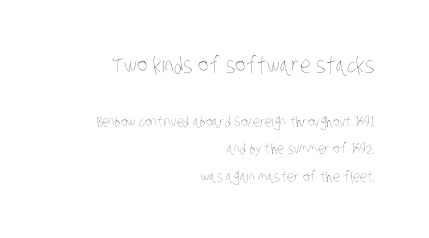
The ragged edge is on the left, which tells us the setting is flush right. Descenders hang freely into open space. The face used here appears at its bigger size in the upper chunk. Is the stroke heavy? The answer is a plain regular-or-lighter.
